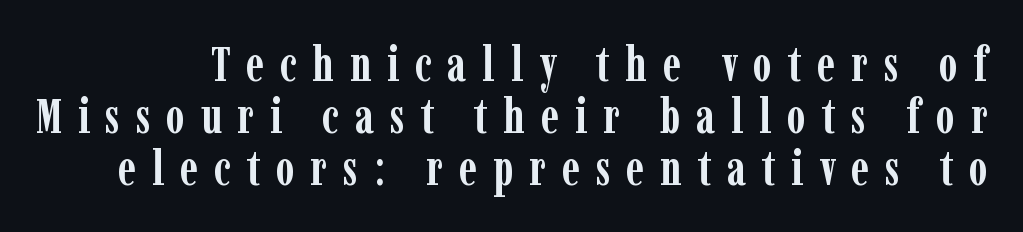
The image shows 48 px semibold, condensed serif type, upright; set tight line spacing (1.08x), unusually wide letter spacing (+0.33 em), not underlined; low stroke contrast and a medium x-height.
